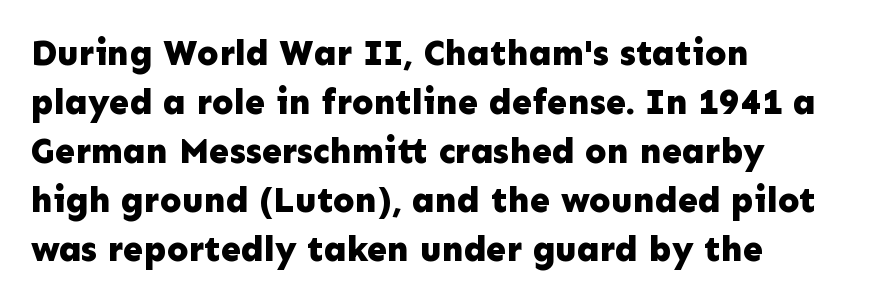
Q: Is the text bold? A: Yes.
Q: Is the text italic (slanted)? A: No, it is upright.
Q: Is the typeface a serif or a sans-serif typeface? A: Sans-serif.
Q: Is the text underlined? A: No.
Q: How is the paragraph aligned? A: Left-aligned.
Q: Is the spacing between letters normal or unusually wide? A: Normal.
Q: Is the spacing between lines tight, normal or loose? A: Normal.
Q: Width (condensed, normal, or wide)? A: Normal.
Q: Stroke contrast? A: Low.
Q: x-height? A: Medium.
Q: Monospaced? A: No.
